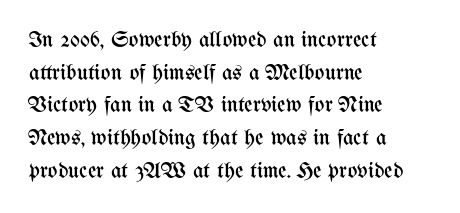
Characters follow at the spacing the type designer built in. The letterforms sit at book weight or below. Rendered with straight, roman letterforms. The rows are spaced the way most documents space them. The strip under each line holds only bare page.
